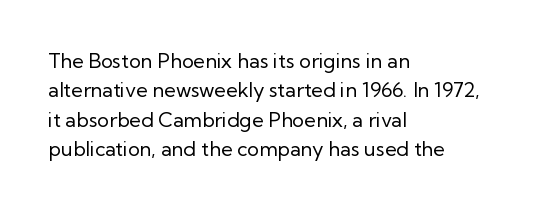
The image shows 20 px text type, upright; set left-aligned, normal line spacing (1.47x), normal letter spacing, not underlined.
